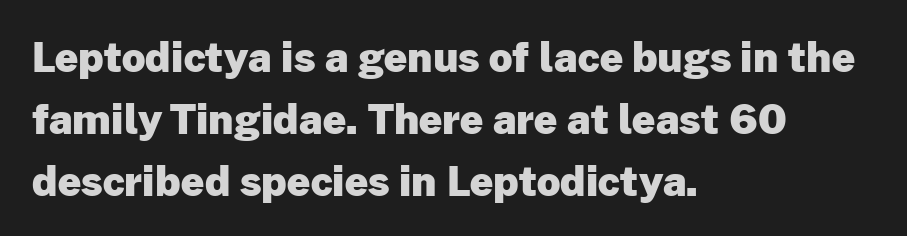
Q: Is the text bold? A: Yes.
Q: Is the text italic (slanted)? A: No, it is upright.
Q: Is the typeface a serif or a sans-serif typeface? A: Sans-serif.
Q: Is the text underlined? A: No.
Q: How is the paragraph aligned? A: Left-aligned.
Q: Is the spacing between letters normal or unusually wide? A: Normal.
Q: Is the spacing between lines tight, normal or loose? A: Normal.
Q: Width (condensed, normal, or wide)? A: Normal.
Q: Stroke contrast? A: Low.
Q: x-height? A: Medium.
Q: Monospaced? A: No.
